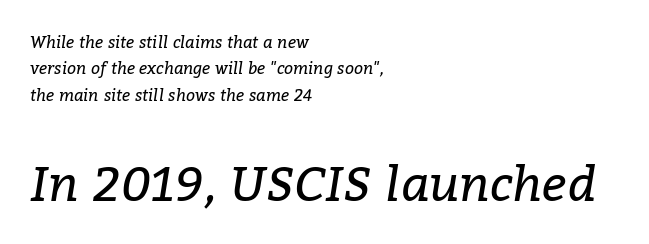
The letters sit at their default tracking, neither squeezed nor spread. This rendering uses left alignment, leaving the right contour irregular. Serif or sans? Serif — the stroke terminals have little feet. Slant detected: the letters are inclined. A typesetter would call this proportional, since set widths differ per character. The baseline area is clear.
